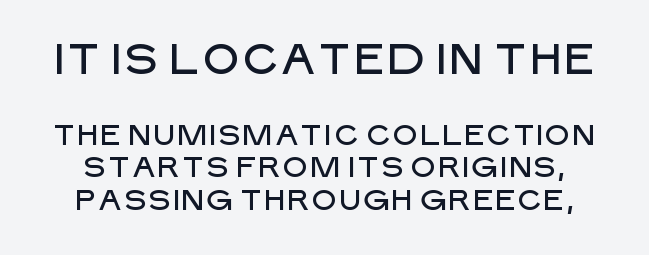
Q: Is the text italic (slanted)? A: No, it is upright.
Q: Is the typeface a serif or a sans-serif typeface? A: Sans-serif.
Q: Is the text underlined? A: No.
Q: Is the spacing between letters normal or unusually wide? A: Normal.
Q: Is the spacing between lines tight, normal or loose? A: Tight.
Q: Which block of text is set in a larger size, the first (top) or the second (bottom)? A: The first (top) one.
Q: Width (condensed, normal, or wide)? A: Normal.
Q: Stroke contrast? A: Low.
Q: x-height? A: Large.
Q: Monospaced? A: No.
